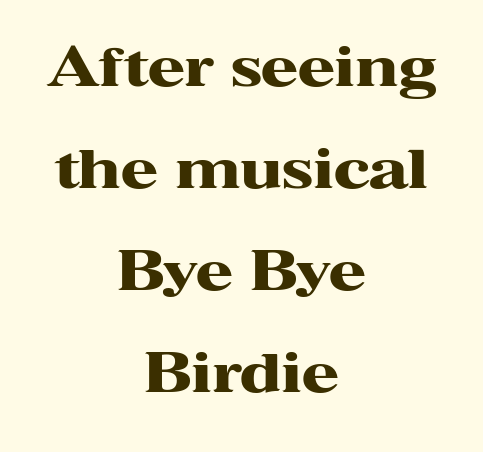
{"serif": "yes", "italic": "no", "bold": "yes", "weight": "heavy", "width": "wide", "stroke_contrast": "high", "x_height": "medium", "monospaced": "no", "underline": "no", "align": "center", "line_spacing_ratio": 1.89, "letter_spacing": "normal", "letter_spacing_em": 0.0, "glyph_px": 54}
